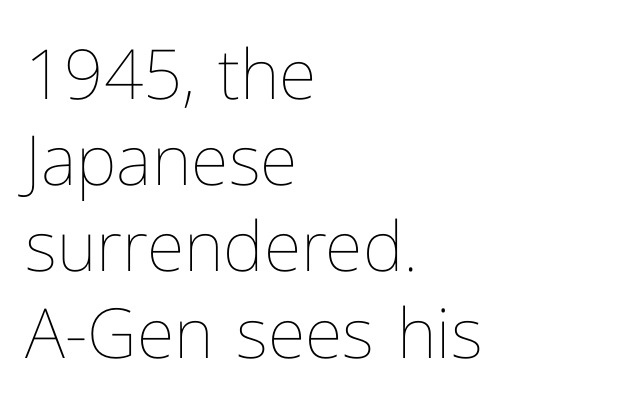
The image shows 69 px thin type, upright; set left-aligned, normal line spacing (1.25x), normal letter spacing, not underlined; low stroke contrast and a medium x-height.
